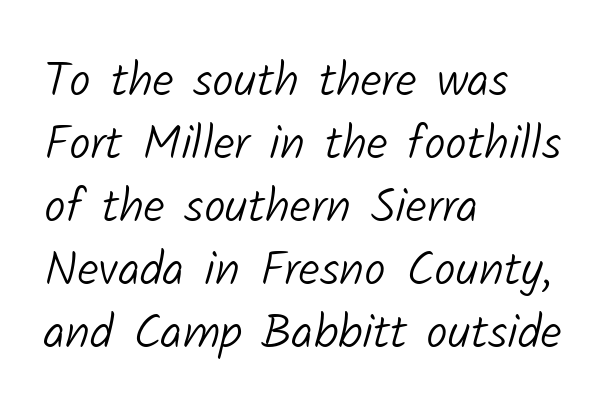
The designer went with a sans here, leaving each stem footless. Think standard paragraph weight, or any step lighter than that. If you drew a ruler down the left edge, every line would touch it. Summary of vertical rhythm: regular, with standard interline spacing. Compared with typical body copy, the letter spacing here is the same.
